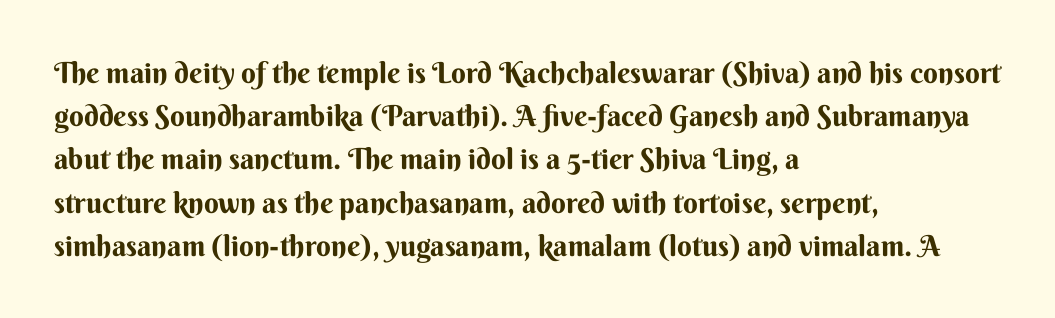
Q: Is the text italic (slanted)? A: No, it is upright.
Q: Is the typeface a serif or a sans-serif typeface? A: Sans-serif.
Q: Is the text underlined? A: No.
Q: How is the paragraph aligned? A: Left-aligned.
Q: Is the spacing between letters normal or unusually wide? A: Normal.
Q: Is the spacing between lines tight, normal or loose? A: Normal.
Q: Width (condensed, normal, or wide)? A: Normal.
Q: Stroke contrast? A: Medium.
Q: x-height? A: Small.
Q: Monospaced? A: No.
